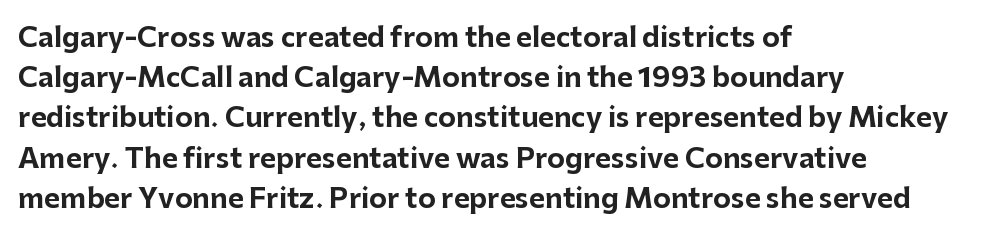
The image shows 27 px bold type, upright; set left-aligned, normal line spacing (1.49x), normal letter spacing, not underlined.
